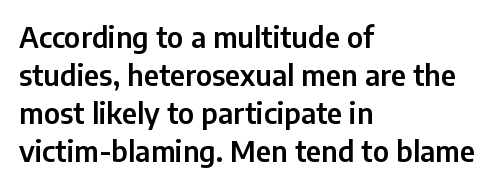
Q: Is the text italic (slanted)? A: No, it is upright.
Q: Is the typeface a serif or a sans-serif typeface? A: Sans-serif.
Q: Is the text underlined? A: No.
Q: How is the paragraph aligned? A: Left-aligned.
Q: Is the spacing between letters normal or unusually wide? A: Normal.
Q: Is the spacing between lines tight, normal or loose? A: Normal.
Q: Width (condensed, normal, or wide)? A: Normal.
Q: Stroke contrast? A: Low.
Q: x-height? A: Medium.
Q: Monospaced? A: No.
